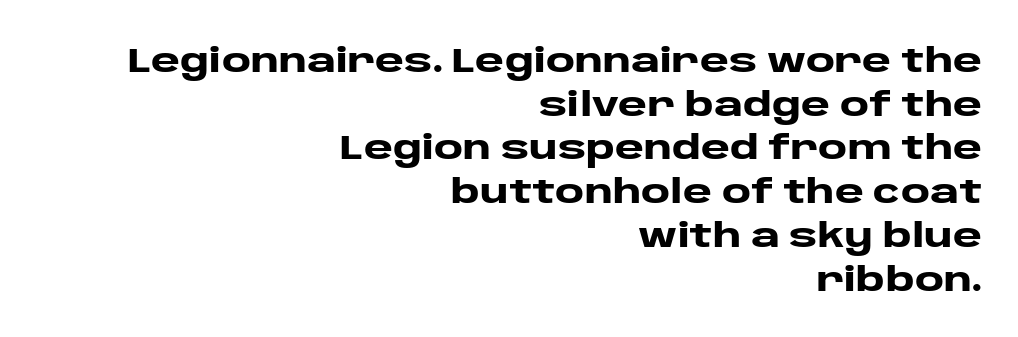
Q: Is the text bold? A: Yes.
Q: Is the text italic (slanted)? A: No, it is upright.
Q: Is the typeface a serif or a sans-serif typeface? A: Sans-serif.
Q: Is the text underlined? A: No.
Q: How is the paragraph aligned? A: Right-aligned.
Q: Is the spacing between letters normal or unusually wide? A: Normal.
Q: Is the spacing between lines tight, normal or loose? A: Normal.
Q: Width (condensed, normal, or wide)? A: Wide.
Q: Stroke contrast? A: Low.
Q: x-height? A: Large.
Q: Monospaced? A: No.
